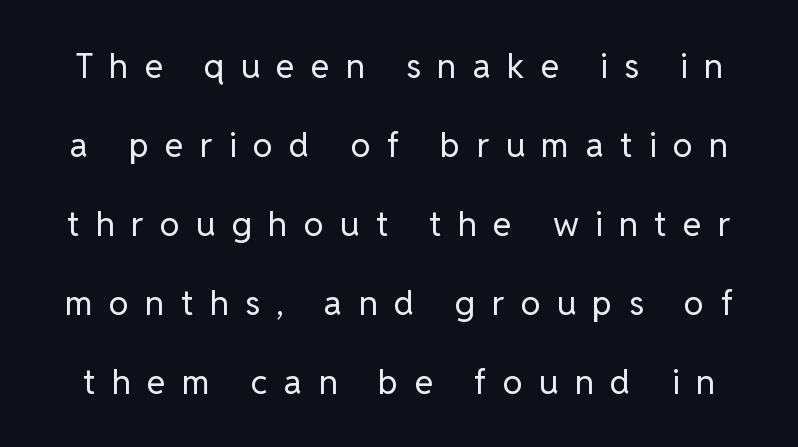
Has an underline been added? It has not. Examine the stroke ends and you'll find no serifs. This block would shrink considerably if given ordinary leading; it's expanded now. Stroke thickness stays within the range of a standard reading face or lighter.
